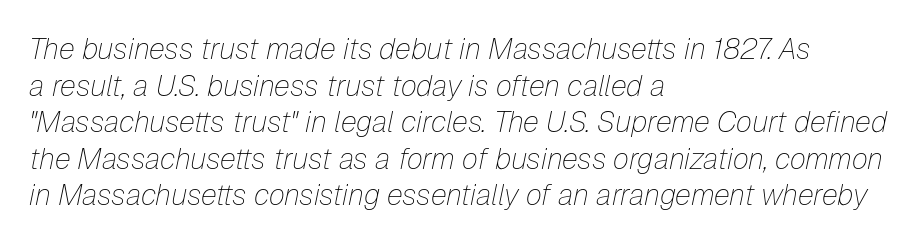
The image shows 29 px thin type, italic (leaning right); set left-aligned, normal line spacing (1.26x), normal letter spacing, not underlined; low stroke contrast and a medium x-height.
